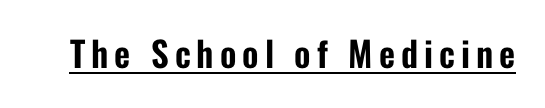
Characters remain perfectly vertical along every line. What decoration does the sample have? An underline. Regarding serifs, this sample does without them. Character widths vary here, with narrow letters taking less room than wide ones.
